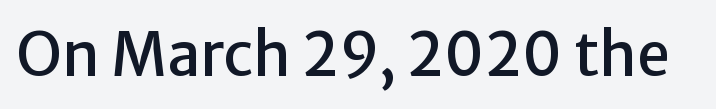
The image shows 60 px sans-serif type, upright; set normal letter spacing, not underlined; low stroke contrast and a medium x-height.
